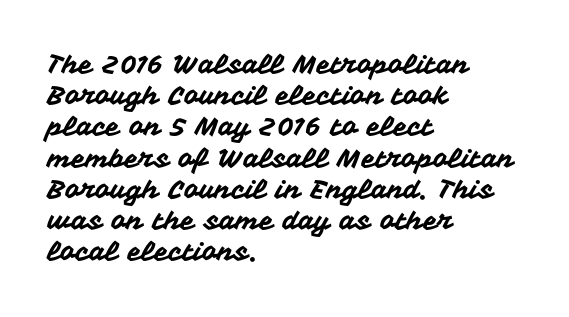
The image shows 26 px text type; set left-aligned, line spacing 1.2x, normal letter spacing, not underlined.
